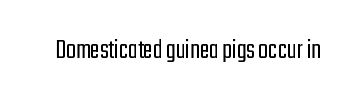
{"serif": "no", "italic": "no", "bold": "no", "weight": "light", "width": "condensed", "stroke_contrast": "low", "x_height": "medium", "monospaced": "no", "underline": "no", "letter_spacing": "normal", "letter_spacing_em": 0.0, "glyph_px": 29}
